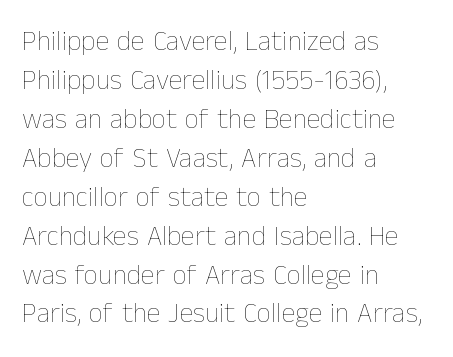
{"italic": "no", "bold": "no", "weight": "thin", "width": "normal", "stroke_contrast": "low", "x_height": "medium", "monospaced": "no", "underline": "no", "align": "left", "line_spacing": "normal", "line_spacing_ratio": 1.39, "letter_spacing": "normal", "letter_spacing_em": 0.0, "glyph_px": 28}
